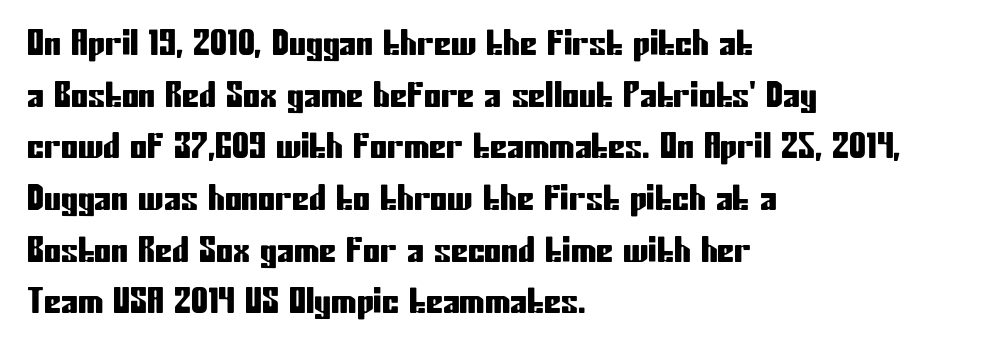
Q: Is the text italic (slanted)? A: No, it is upright.
Q: Is the typeface a serif or a sans-serif typeface? A: Sans-serif.
Q: Is the text underlined? A: No.
Q: How is the paragraph aligned? A: Left-aligned.
Q: Is the spacing between letters normal or unusually wide? A: Normal.
Q: Is the spacing between lines tight, normal or loose? A: Normal.
Q: Width (condensed, normal, or wide)? A: Condensed.
Q: Stroke contrast? A: Low.
Q: x-height? A: Medium.
Q: Monospaced? A: No.
